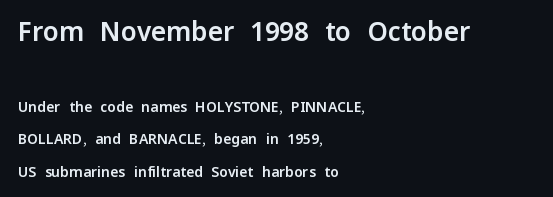
{"italic": "no", "underline": "no", "align": "left", "line_spacing": "loose", "line_spacing_ratio": 2.31, "letter_spacing": "normal", "letter_spacing_em": 0.0, "larger_block": "first", "size_ratio": 1.86, "glyph_px": 26}
